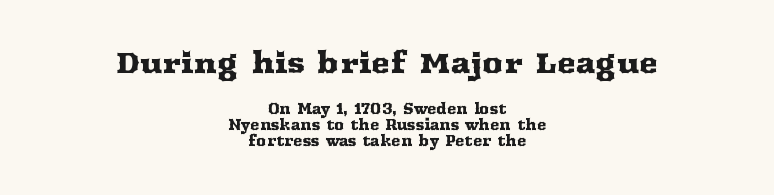
Q: Is the text italic (slanted)? A: No, it is upright.
Q: Is the typeface a serif or a sans-serif typeface? A: Serif.
Q: Is the text underlined? A: No.
Q: How is the paragraph aligned? A: Centered.
Q: Is the spacing between letters normal or unusually wide? A: Normal.
Q: Is the spacing between lines tight, normal or loose? A: Tight.
Q: Which block of text is set in a larger size, the first (top) or the second (bottom)? A: The first (top) one.
Q: Width (condensed, normal, or wide)? A: Wide.
Q: Stroke contrast? A: Medium.
Q: x-height? A: Medium.
Q: Monospaced? A: No.
